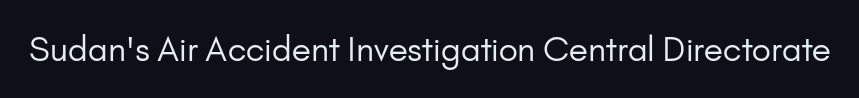
Q: Is the text bold? A: No.
Q: Is the text italic (slanted)? A: No, it is upright.
Q: Is the typeface a serif or a sans-serif typeface? A: Sans-serif.
Q: Is the text underlined? A: No.
Q: Is the spacing between letters normal or unusually wide? A: Normal.
Q: Width (condensed, normal, or wide)? A: Normal.
Q: Stroke contrast? A: Low.
Q: x-height? A: Small.
Q: Monospaced? A: No.
